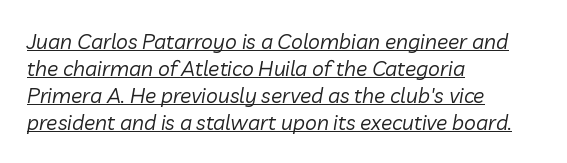
A continuous stroke trails under the words, as in a hyperlink. Slant detected: the letters are inclined. The font sits on the lighter half of the weight spectrum, regular included. Summary of vertical rhythm: regular, with standard interline spacing. Is the letter spacing exaggerated? No — it looks like the ordinary default. The lines in this sample share a left origin and differ only in where they stop.
